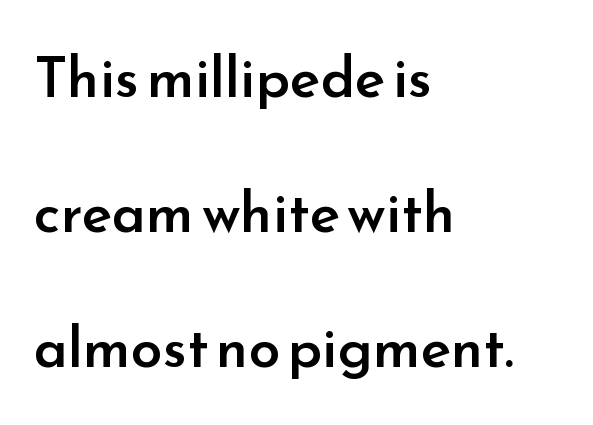
{"serif": "no", "italic": "no", "bold": "semi", "weight": "semibold", "width": "normal", "stroke_contrast": "low", "x_height": "small", "monospaced": "no", "underline": "no", "align": "left", "line_spacing": "loose", "line_spacing_ratio": 2.37, "letter_spacing": "normal", "letter_spacing_em": 0.0, "glyph_px": 57}
